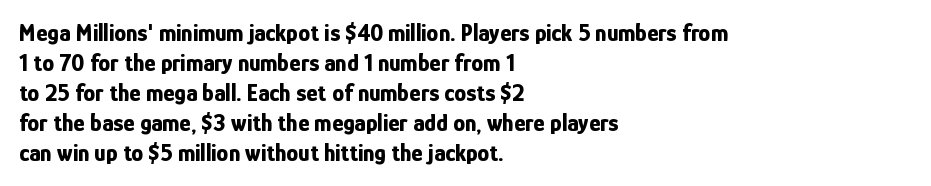
The characters look thick and weighty, a clear bold. Rows of type keep a routine distance in the vertical direction. Each word holds together tightly as a unit, with standard inter-letter gaps. Does the copy run flush right? No — it runs flush left. Beneath every word, the page is bare.
